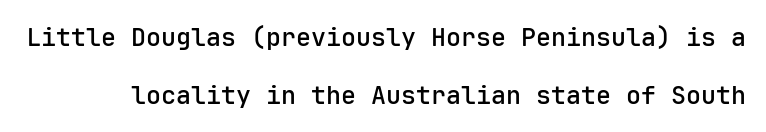
{"italic": "no", "bold": "semi", "underline": "no", "line_spacing": "loose", "line_spacing_ratio": 2.31, "letter_spacing": "normal", "letter_spacing_em": 0.0, "glyph_px": 25}
